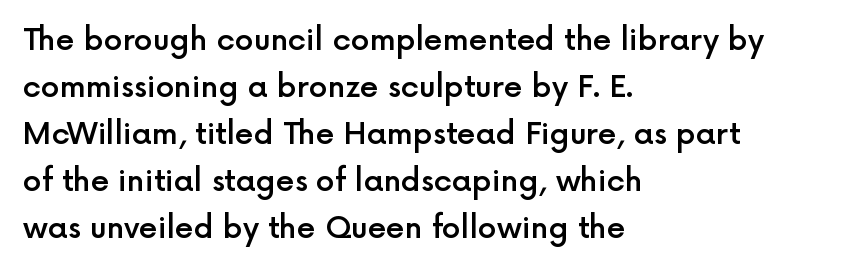
Look at the stroke-to-counter ratio: somewhat heavy, a semibold. Stroke terminals: plain, sans-serif. The letterforms sit shoulder to shoulder at normal distance. Casual observation: everything's shoved over to the left. Character widths vary here, with narrow letters taking less room than wide ones. Leading: standard.
